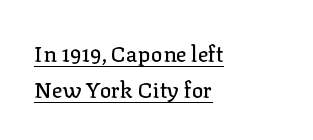
In terms of letterspacing, this is plain default setting. These lines were composed using upright roman letters. Reading down the block, your eye returns to a fixed left position each line. The sample's only ornament is a line tracing under the words.
